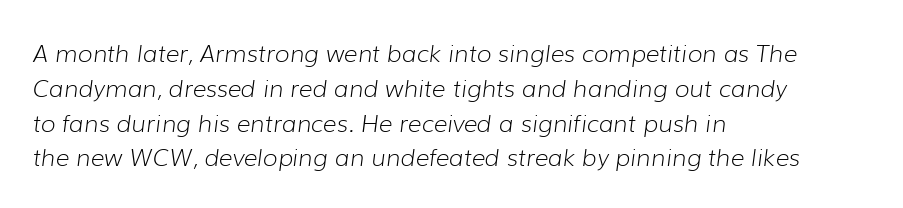
{"italic": "yes", "lean": "right", "slant_degrees": 7, "bold": "no", "underline": "no", "align": "left", "line_spacing": "normal", "line_spacing_ratio": 1.45, "letter_spacing": "normal", "letter_spacing_em": 0.0, "glyph_px": 24}
